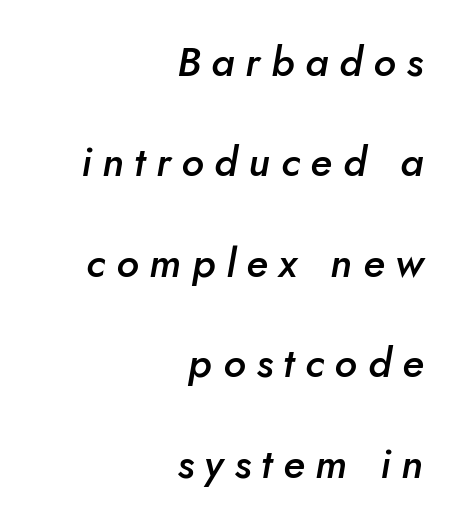
Every letter is mildly thick-stroked: semibold rather than bold. Compared with typical body copy, the letter spacing here is much looser. Casual observation: everything's shoved over to the right. This is oblique type, the kind used for emphasis or titles. What's the leading like? Stretched, with rows far apart. Lines of text with bare space underneath.
